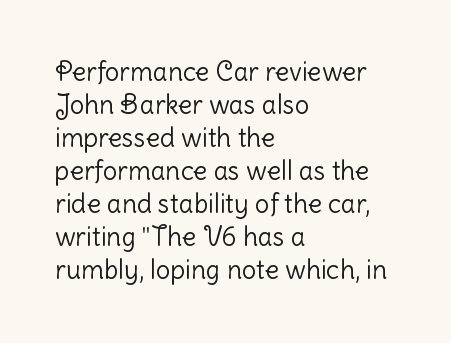
When letters stand straight like this, we call the style roman or upright. These lines sit exactly where default settings would place them. Students, note that the glyphs here touch the page at normal intervals. The passage shown is not bold in any degree. In CSS terms this would be text-align: left. Underlining? Definitely not there.
